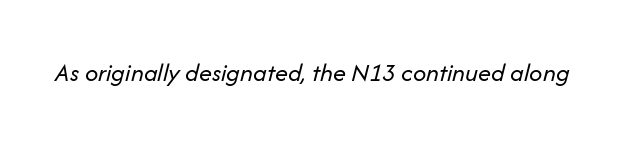
{"italic": "yes", "lean": "right", "slant_degrees": 14, "bold": "no", "underline": "no", "letter_spacing": "normal", "letter_spacing_em": 0.0, "glyph_px": 26}
